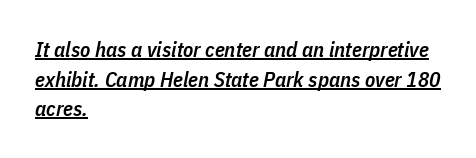
{"italic": "yes", "lean": "right", "slant_degrees": 11, "bold": "semi", "underline": "yes", "align": "left", "line_spacing": "normal", "line_spacing_ratio": 1.41, "letter_spacing": "normal", "letter_spacing_em": 0.0, "glyph_px": 21}
